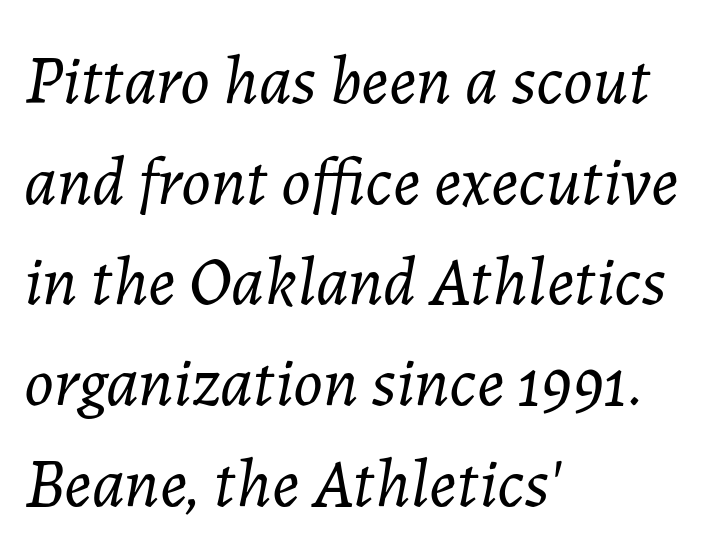
{"italic": "yes", "lean": "right", "slant_degrees": 7, "bold": "no", "weight": "light", "width": "normal", "stroke_contrast": "low", "x_height": "medium", "monospaced": "no", "underline": "no", "align": "left", "line_spacing": "normal", "line_spacing_ratio": 1.46, "letter_spacing": "normal", "letter_spacing_em": 0.0, "glyph_px": 69}
